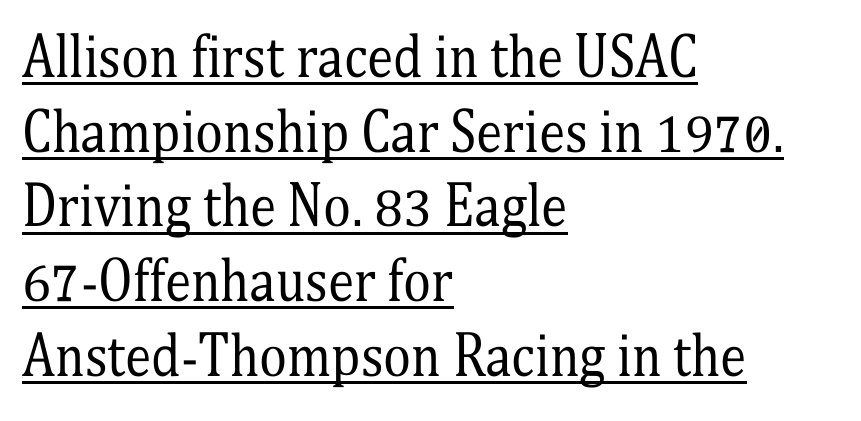
The image shows 53 px regular-weight, condensed serif type, upright; set left-aligned, normal line spacing (1.41x), normal letter spacing, underlined; medium stroke contrast and a medium x-height.
